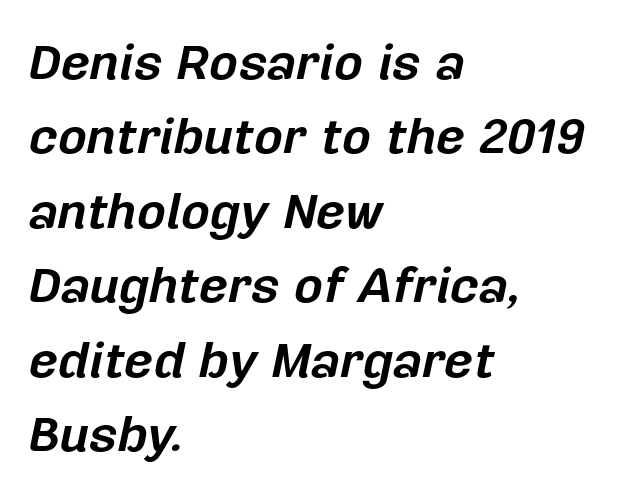
The image shows 50 px bold type, italic (leaning right); set left-aligned, normal line spacing (1.49x), normal letter spacing, not underlined; low stroke contrast and a medium x-height.
